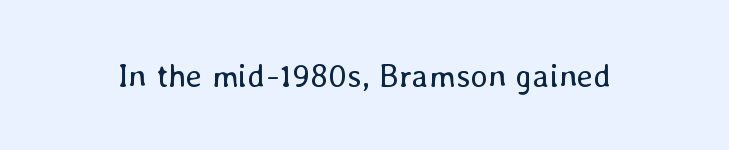
{"italic": "no", "bold": "no", "weight": "regular", "width": "normal", "stroke_contrast": "low", "x_height": "medium", "monospaced": "no", "underline": "no", "letter_spacing": "normal", "letter_spacing_em": 0.0, "glyph_px": 33}
